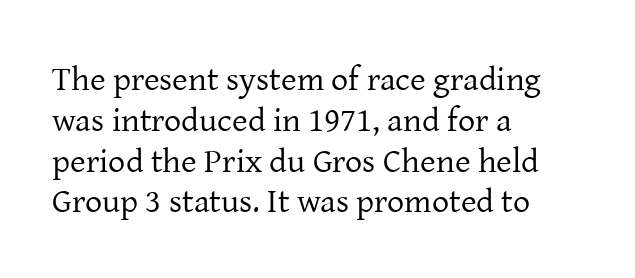
The image shows 34 px regular-weight serif type, upright; set left-aligned, line spacing 1.2x, normal letter spacing, not underlined; low stroke contrast and a medium x-height.
